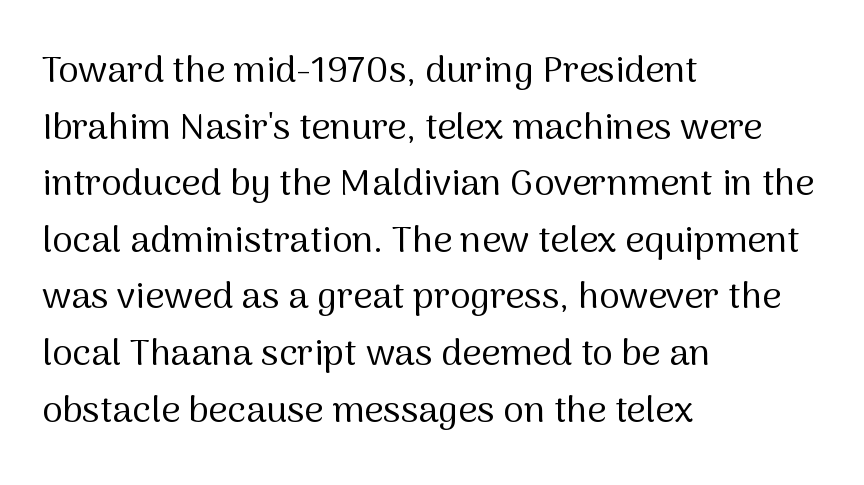
This is sans-serif lettering, the kind often seen on screens and signage. Reading down the column, the eye jumps a familiar distance to each next line. This sample has the flowing, uneven cadence of proportional lettering. Do the letters lean? They stand straight. Nothing unusual about the tracking: characters are spaced as the font intends.
